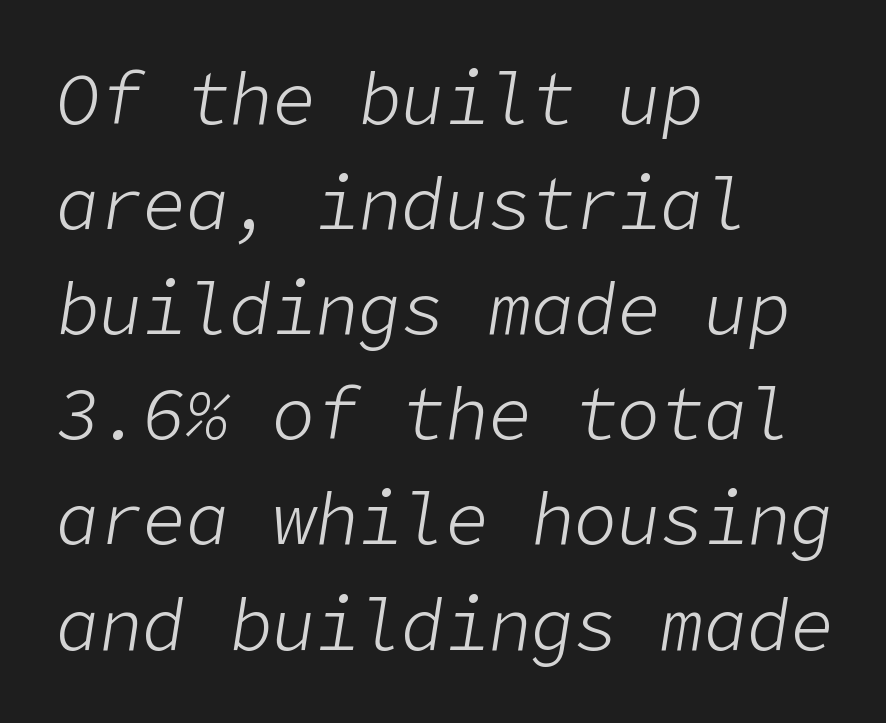
The image shows 72 px light type, italic (leaning right); set left-aligned, normal line spacing (1.46x), normal letter spacing, not underlined; low stroke contrast and a medium x-height.
